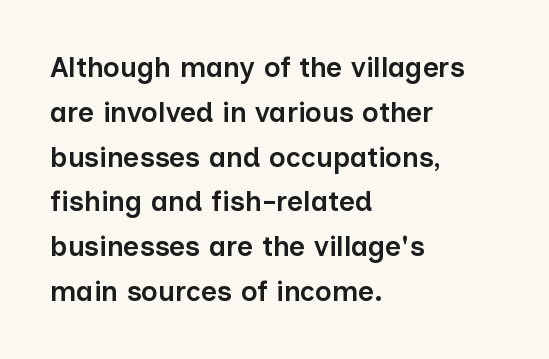
The image shows 28 px semibold sans-serif type, upright; set left-aligned, normal line spacing (1.6x), normal letter spacing, not underlined; low stroke contrast and a medium x-height.
